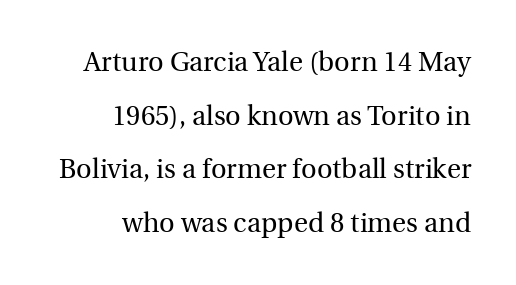
The image shows 27 px text type, upright; set right-aligned, loose line spacing (1.99x), normal letter spacing, not underlined.
